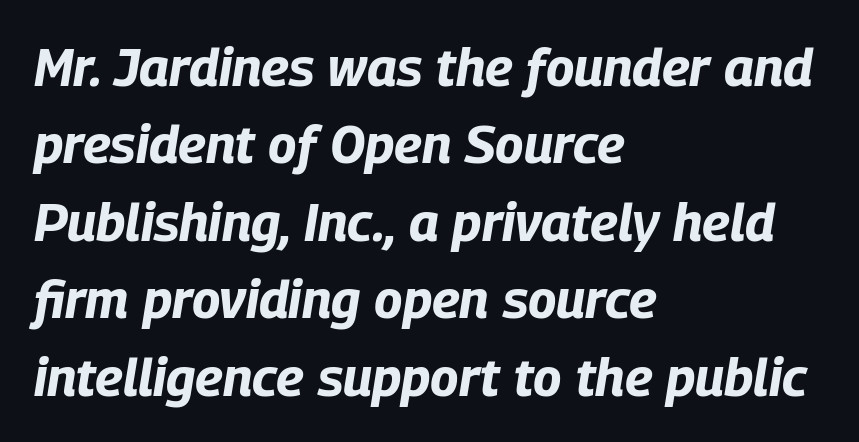
{"italic": "yes", "lean": "right", "slant_degrees": 9, "bold": "yes", "weight": "bold", "width": "condensed", "stroke_contrast": "low", "x_height": "large", "monospaced": "no", "underline": "no", "align": "left", "line_spacing": "normal", "line_spacing_ratio": 1.46, "letter_spacing": "normal", "letter_spacing_em": 0.0, "glyph_px": 53}
